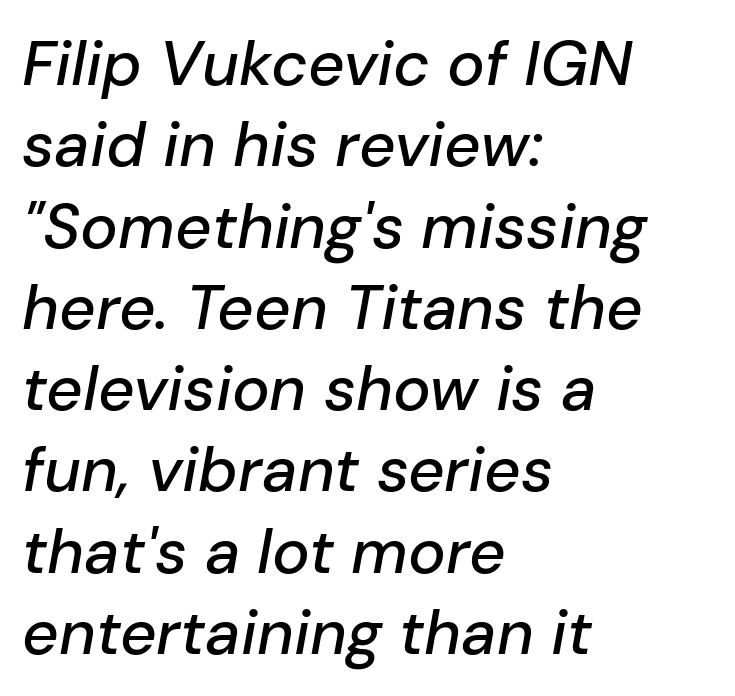
Characters are canted at an angle relative to the baseline's perpendicular. Is this a fixed-width face? No — the glyphs have proportional, varying widths. These lines keep a tight, regular rhythm from letter to letter. Decoration check: the copy has no underline.
